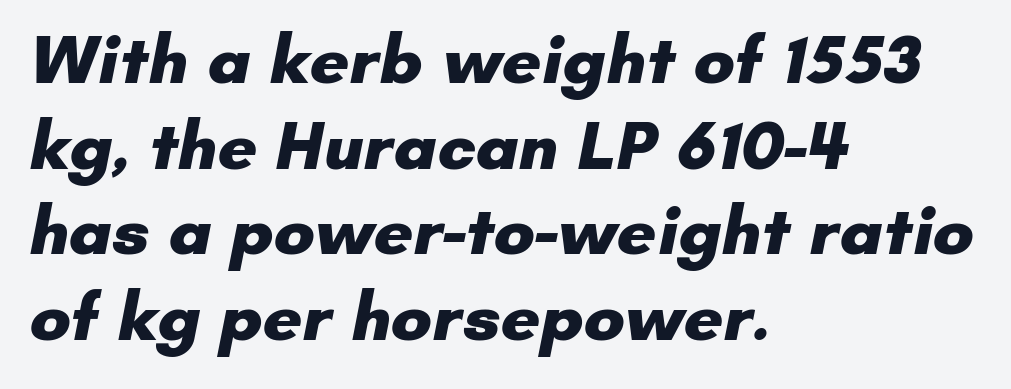
The image shows 69 px heavy sans-serif type; set left-aligned, line spacing 1.24x, normal letter spacing, not underlined; low stroke contrast and a small x-height.
